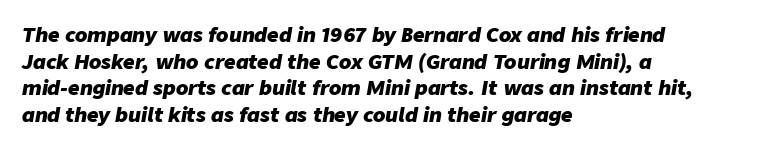
Every letter is thick-stroked: bold, no question. The letterforms sit shoulder to shoulder at normal distance. An italicized treatment has been applied to the whole sample. All the whitespace from short lines collects on the right. Clear beneath every line of the passage. Compared with typical paragraphs, the rows here are spaced about the same.
